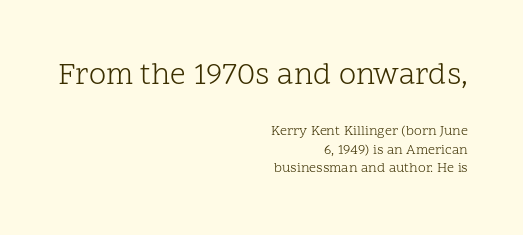
Q: Is the text bold? A: No.
Q: Is the text italic (slanted)? A: No, it is upright.
Q: Is the typeface a serif or a sans-serif typeface? A: Serif.
Q: Is the text underlined? A: No.
Q: How is the paragraph aligned? A: Right-aligned.
Q: Is the spacing between letters normal or unusually wide? A: Normal.
Q: Is the spacing between lines tight, normal or loose? A: Normal.
Q: Which block of text is set in a larger size, the first (top) or the second (bottom)? A: The first (top) one.
Q: Width (condensed, normal, or wide)? A: Normal.
Q: Stroke contrast? A: Low.
Q: x-height? A: Medium.
Q: Monospaced? A: No.
